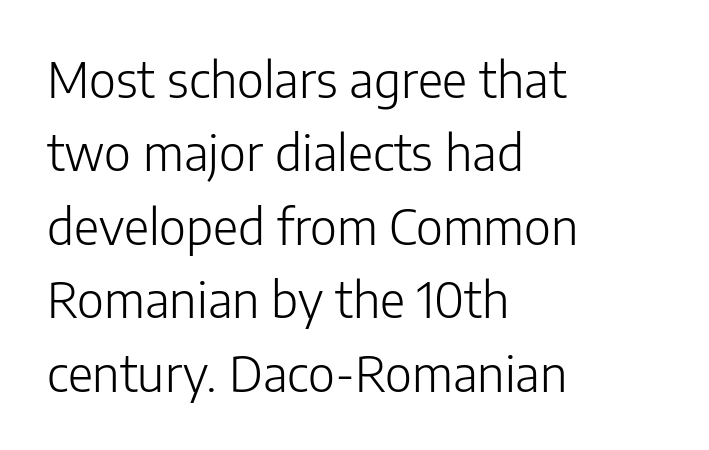
The image shows 49 px light sans-serif type, upright; set left-aligned, normal line spacing (1.5x), normal letter spacing, not underlined; low stroke contrast and a medium x-height.
